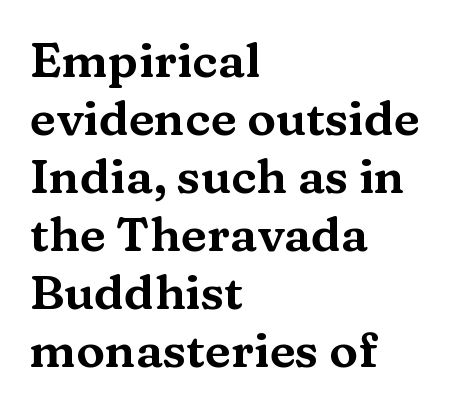
{"serif": "yes", "italic": "no", "width": "wide", "stroke_contrast": "medium", "x_height": "medium", "monospaced": "no", "underline": "no", "align": "left", "line_spacing_ratio": 1.21, "letter_spacing": "normal", "letter_spacing_em": 0.0, "glyph_px": 48}
